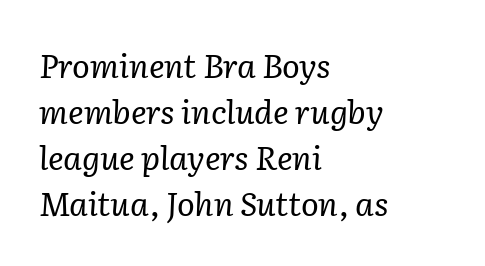
{"serif": "yes", "italic": "yes", "lean": "right", "slant_degrees": 2, "bold": "no", "weight": "regular", "width": "normal", "stroke_contrast": "low", "x_height": "medium", "monospaced": "no", "underline": "no", "align": "left", "line_spacing": "normal", "line_spacing_ratio": 1.39, "letter_spacing": "normal", "letter_spacing_em": 0.0, "glyph_px": 33}
